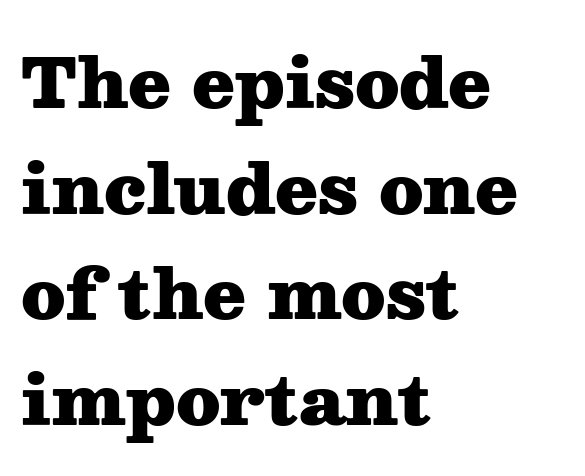
The rag falls on the right side of this text block. The letters stand upright; this is a roman face. The block of text has a typical density, with ordinary space between rows. This sample has the flowing, uneven cadence of proportional lettering. What stands out about the letter spacing? Nothing — it is the standard amount. The text was rendered using a seriffed face with decorative stroke endings.
